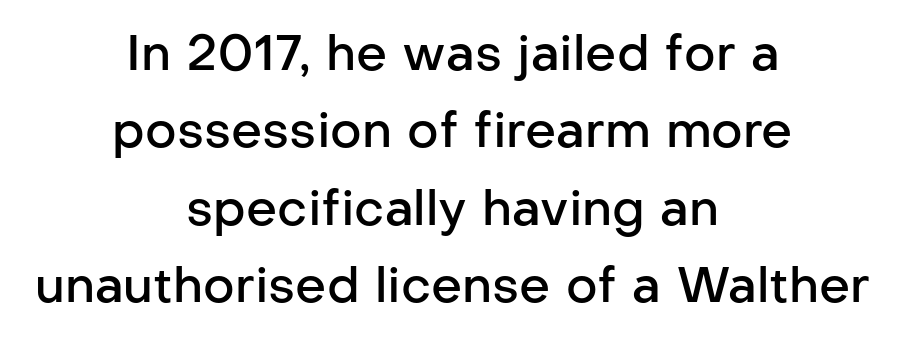
Designer's note — italics off, roman on. Is this a fixed-width face? No — the glyphs have proportional, varying widths. Examine the stroke ends and you'll find no serifs. Emphasis by weight is partial: semibold. Baseline-to-baseline distance is the conventional proportion of letter height.
